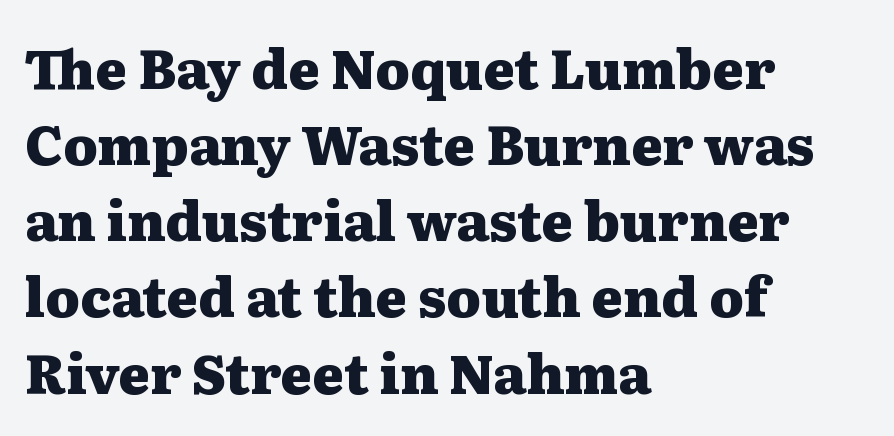
Q: Is the text bold? A: Yes.
Q: Is the text italic (slanted)? A: No, it is upright.
Q: Is the typeface a serif or a sans-serif typeface? A: Serif.
Q: Is the text underlined? A: No.
Q: How is the paragraph aligned? A: Left-aligned.
Q: Is the spacing between letters normal or unusually wide? A: Normal.
Q: Is the spacing between lines tight, normal or loose? A: Normal.
Q: Width (condensed, normal, or wide)? A: Wide.
Q: Stroke contrast? A: Medium.
Q: x-height? A: Medium.
Q: Monospaced? A: No.
